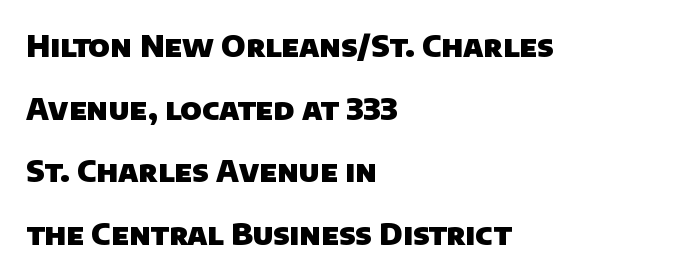
The image shows 30 px heavy sans-serif type; set left-aligned, loose line spacing (2.09x), normal letter spacing, not underlined; low stroke contrast and a large x-height.
